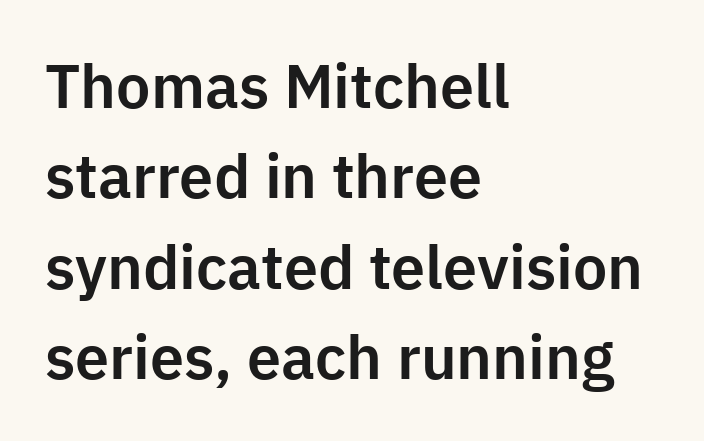
Q: Is the text italic (slanted)? A: No, it is upright.
Q: Is the typeface a serif or a sans-serif typeface? A: Sans-serif.
Q: Is the text underlined? A: No.
Q: How is the paragraph aligned? A: Left-aligned.
Q: Is the spacing between letters normal or unusually wide? A: Normal.
Q: Is the spacing between lines tight, normal or loose? A: Normal.
Q: Width (condensed, normal, or wide)? A: Normal.
Q: Stroke contrast? A: Low.
Q: x-height? A: Medium.
Q: Monospaced? A: No.
